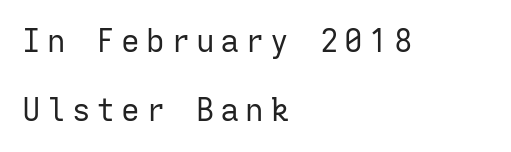
{"serif": "no", "italic": "no", "bold": "no", "weight": "regular", "width": "normal", "stroke_contrast": "low", "x_height": "medium", "monospaced": "yes", "underline": "no", "align": "left", "line_spacing": "loose", "line_spacing_ratio": 2.22, "letter_spacing": "wide", "letter_spacing_em": 0.2, "glyph_px": 31}
